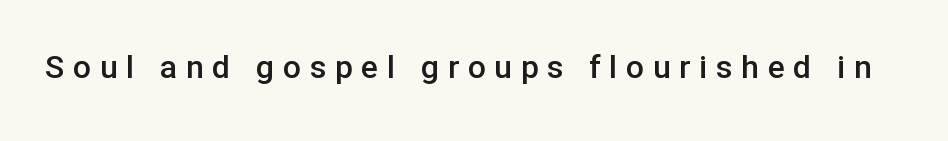
Q: Is the text bold? A: Semi-bold.
Q: Is the text italic (slanted)? A: No, it is upright.
Q: Is the typeface a serif or a sans-serif typeface? A: Sans-serif.
Q: Is the text underlined? A: No.
Q: Is the spacing between letters normal or unusually wide? A: Unusually wide.
Q: Width (condensed, normal, or wide)? A: Normal.
Q: Stroke contrast? A: Low.
Q: x-height? A: Medium.
Q: Monospaced? A: No.
